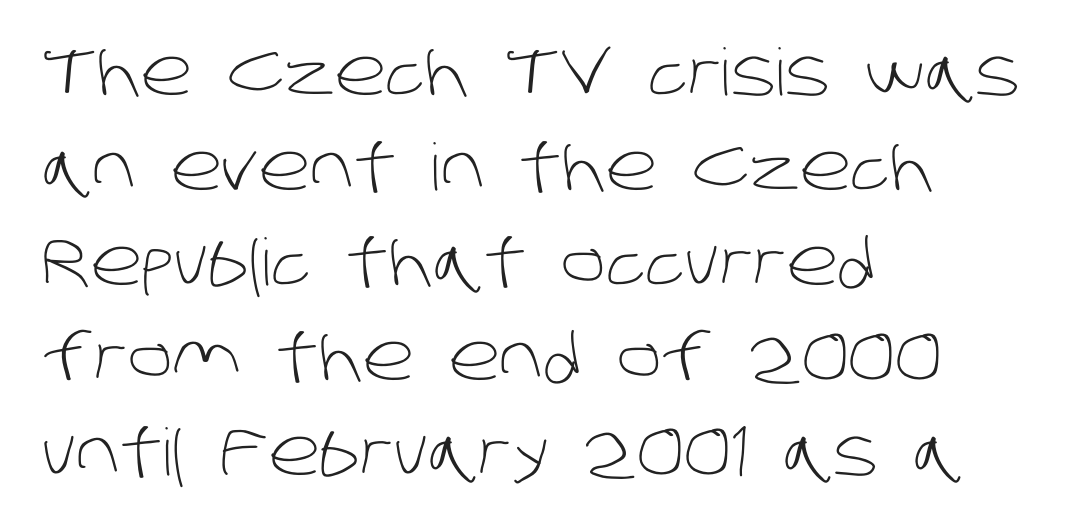
{"serif": "no", "bold": "no", "weight": "light", "width": "normal", "stroke_contrast": "low", "x_height": "large", "monospaced": "no", "underline": "no", "align": "left", "line_spacing": "normal", "line_spacing_ratio": 1.46, "letter_spacing": "normal", "letter_spacing_em": 0.0, "glyph_px": 65}
